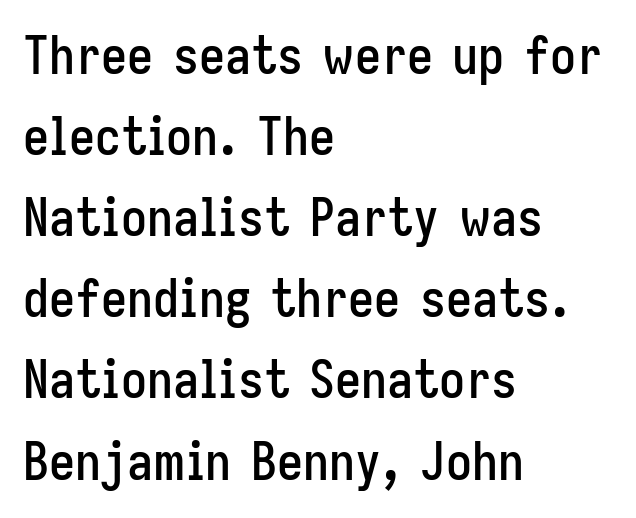
The image shows 52 px condensed sans-serif type, upright; set left-aligned, normal line spacing (1.56x), normal letter spacing, not underlined; low stroke contrast and a medium x-height.
